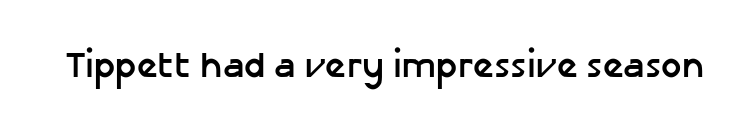
The image shows 36 px semibold sans-serif type, upright; set normal letter spacing, not underlined; low stroke contrast and a medium x-height.
